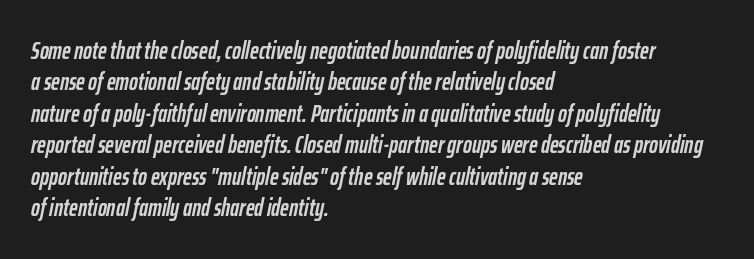
The image shows 24 px bold type, italic (leaning right); set left-aligned, normal line spacing (1.31x), normal letter spacing, not underlined.
